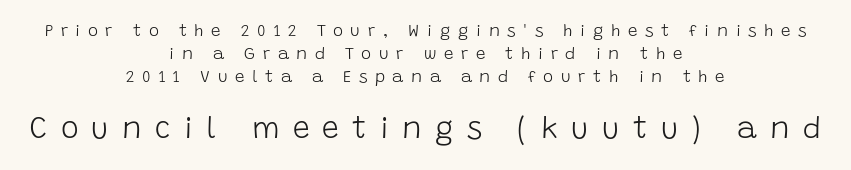
The image shows 30 px light sans-serif type, upright; set centered, normal line spacing (1.36x), unusually wide letter spacing (+0.44 em), not underlined; the second (bottom) block is 1.76x larger; low stroke contrast and a large x-height.
